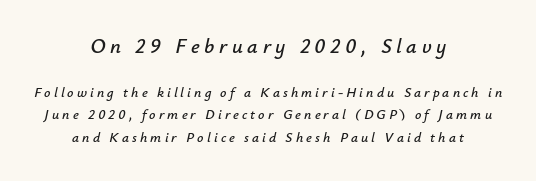
Reading down the block, each line starts at a different indent, mirrored at its end. Glyph-to-glyph distance is far greater than everyday printed text. A normal amount of white space separates one row of letters from the next. These lines were composed using italics. Size hierarchy here favors the leading block over the trailing one.
